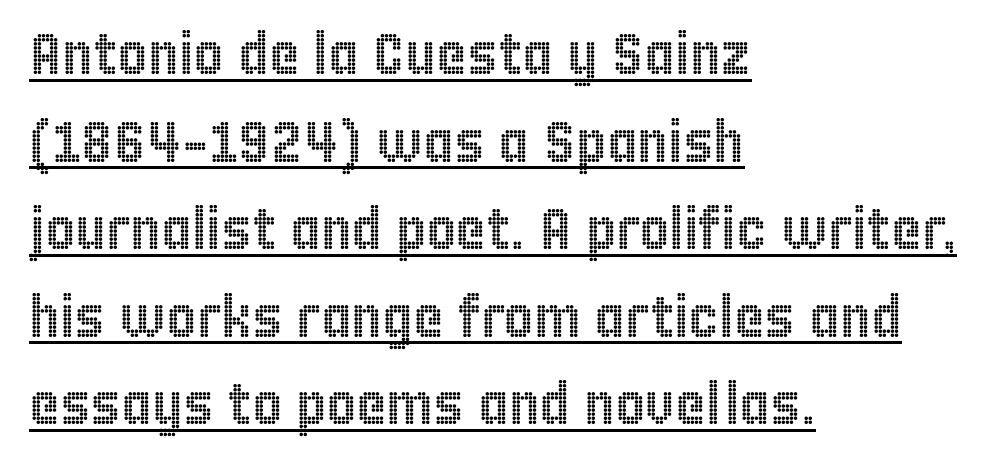
{"italic": "no", "width": "condensed", "x_height": "large", "monospaced": "no", "underline": "yes", "align": "left", "line_spacing": "normal", "line_spacing_ratio": 1.51, "letter_spacing": "normal", "letter_spacing_em": 0.0, "glyph_px": 58}
